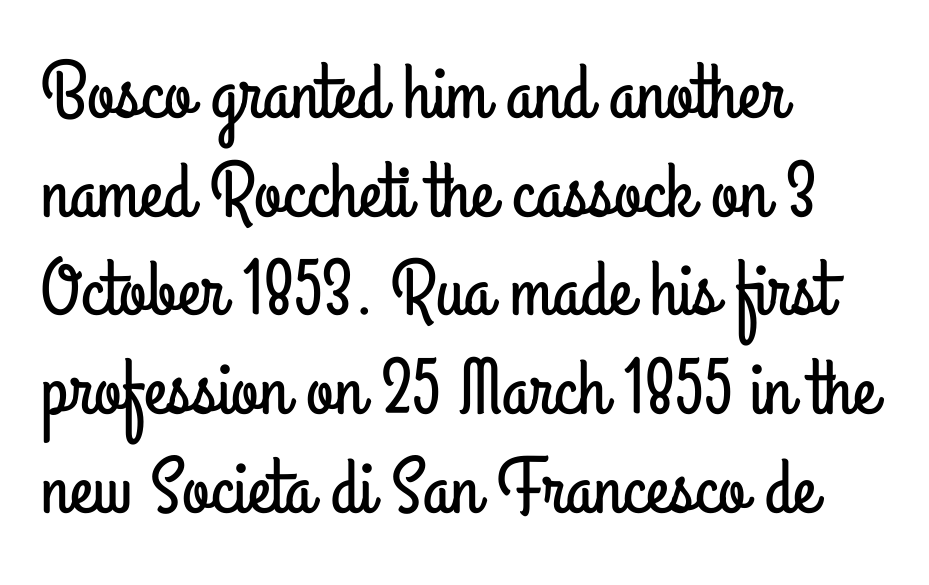
Horizontal bands of white between lines are of average thickness. Caption: multi-line text, flush left, ragged right. Nobody touched the tracking dial on this one. Descenders hang freely into open space.
